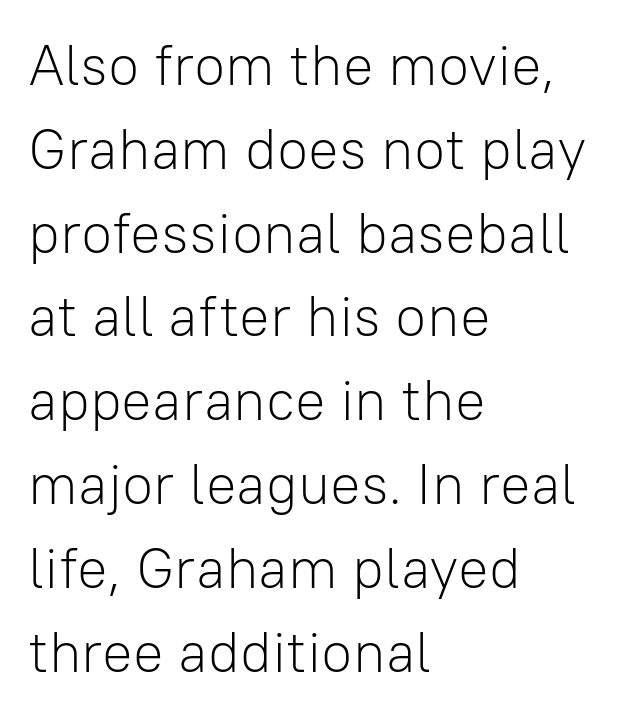
The image shows 57 px light sans-serif type, upright; set left-aligned, normal line spacing (1.47x), normal letter spacing, not underlined; low stroke contrast and a medium x-height.
